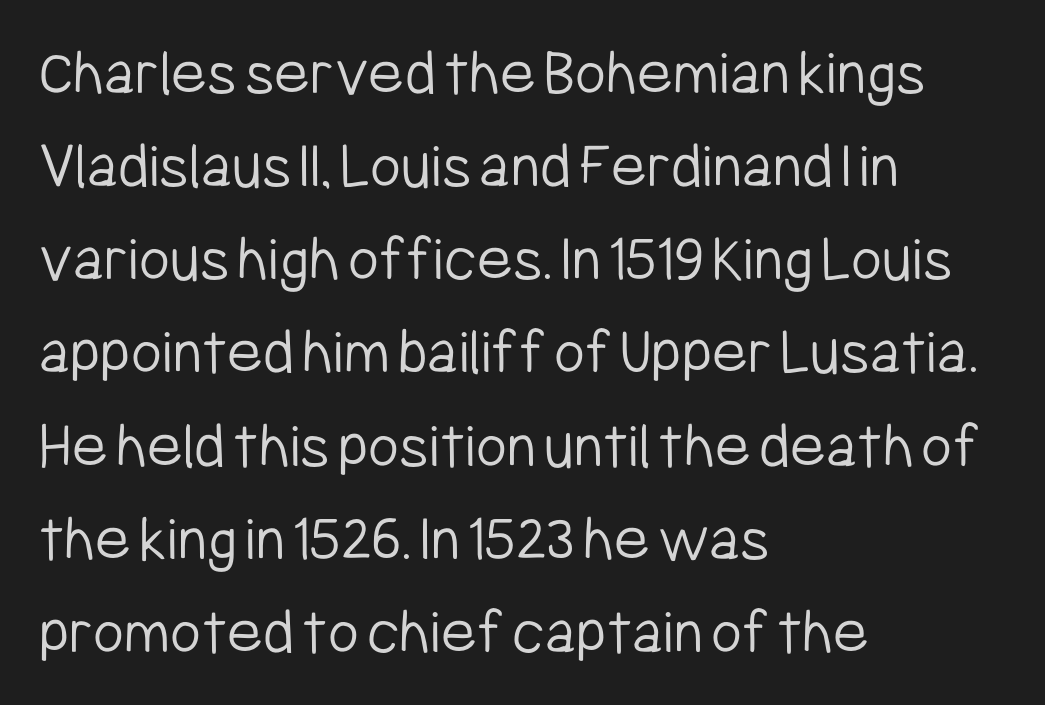
Any mark beneath the type? The region is blank. Posture: vertical. Is the type heavy? It reads as light-to-regular instead. The characters display no serif detailing; their extremities are plain. Leading matches the norm, producing a regular column. A typesetter would call this proportional, since set widths differ per character.
